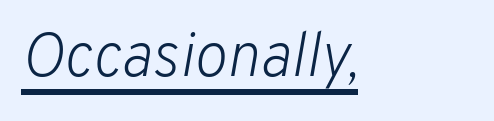
{"italic": "yes", "lean": "right", "slant_degrees": 10, "bold": "no", "weight": "light", "width": "normal", "stroke_contrast": "low", "x_height": "medium", "monospaced": "no", "underline": "yes", "align": "left", "letter_spacing": "normal", "letter_spacing_em": 0.0, "glyph_px": 62}
